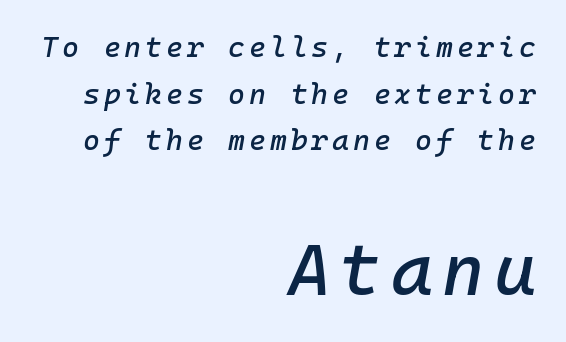
Q: Is the text italic (slanted)? A: Yes, it leans right by about 10 degrees.
Q: Is the text underlined? A: No.
Q: How is the paragraph aligned? A: Right-aligned.
Q: Is the spacing between lines tight, normal or loose? A: Normal.
Q: Which block of text is set in a larger size, the first (top) or the second (bottom)? A: The second (bottom) one.
Q: Width (condensed, normal, or wide)? A: Normal.
Q: Stroke contrast? A: Low.
Q: x-height? A: Medium.
